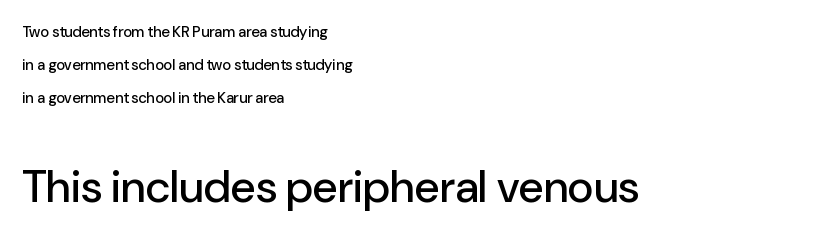
{"serif": "no", "italic": "no", "width": "normal", "stroke_contrast": "low", "x_height": "medium", "monospaced": "no", "underline": "no", "align": "left", "line_spacing": "loose", "line_spacing_ratio": 2.21, "letter_spacing": "normal", "letter_spacing_em": 0.0, "larger_block": "second", "size_ratio": 3.0, "glyph_px": 45}
